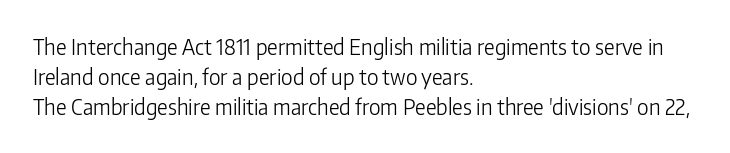
{"italic": "no", "bold": "no", "underline": "no", "align": "left", "line_spacing": "normal", "line_spacing_ratio": 1.42, "letter_spacing": "normal", "letter_spacing_em": 0.0, "glyph_px": 21}
